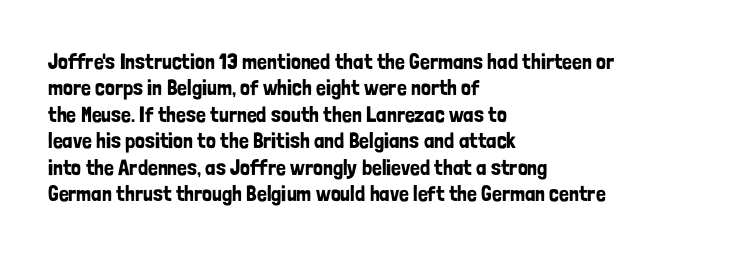
Q: Is the text italic (slanted)? A: No, it is upright.
Q: Is the text underlined? A: No.
Q: How is the paragraph aligned? A: Left-aligned.
Q: Is the spacing between letters normal or unusually wide? A: Normal.
